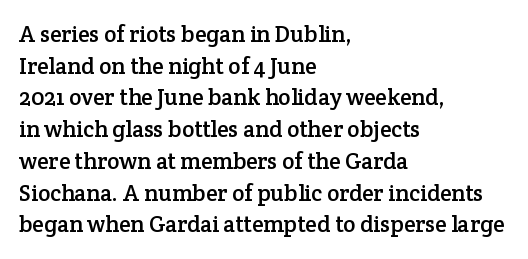
Q: Is the text italic (slanted)? A: No, it is upright.
Q: Is the text underlined? A: No.
Q: How is the paragraph aligned? A: Left-aligned.
Q: Is the spacing between letters normal or unusually wide? A: Normal.
Q: Is the spacing between lines tight, normal or loose? A: Normal.
